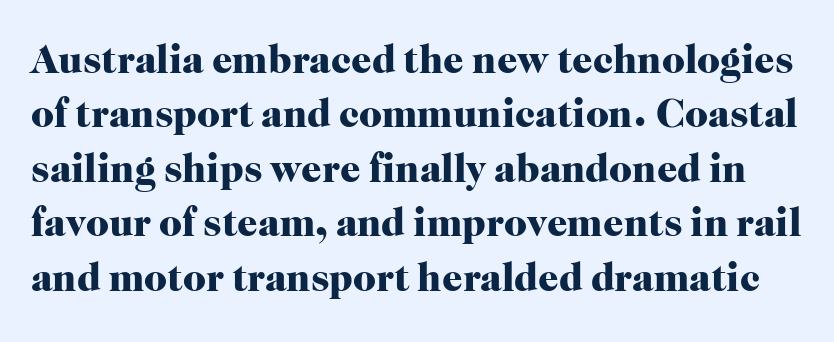
Q: Is the text bold? A: Yes.
Q: Is the text italic (slanted)? A: No, it is upright.
Q: Is the typeface a serif or a sans-serif typeface? A: Serif.
Q: Is the text underlined? A: No.
Q: Is the spacing between letters normal or unusually wide? A: Normal.
Q: Is the spacing between lines tight, normal or loose? A: Normal.
Q: Width (condensed, normal, or wide)? A: Normal.
Q: Stroke contrast? A: High.
Q: x-height? A: Medium.
Q: Monospaced? A: No.
